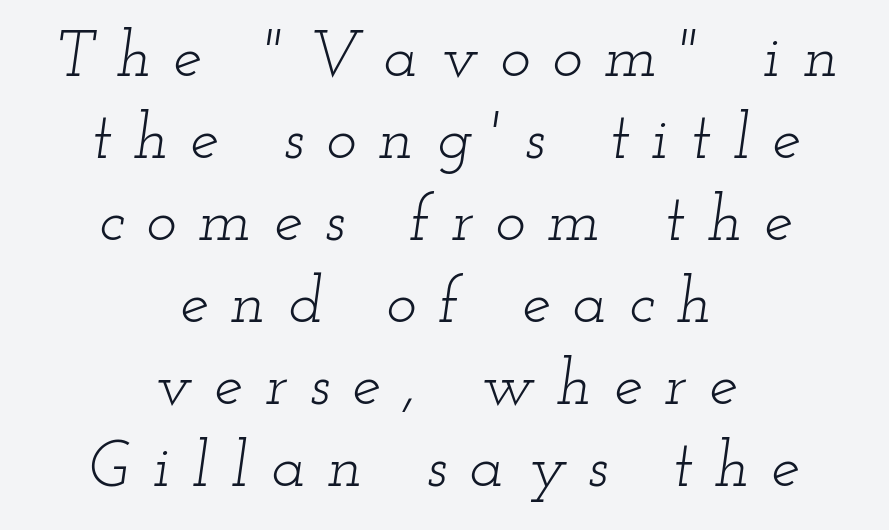
{"serif": "yes", "italic": "yes", "lean": "right", "slant_degrees": 12, "bold": "no", "weight": "light", "width": "wide", "stroke_contrast": "low", "x_height": "small", "monospaced": "no", "underline": "no", "align": "center", "line_spacing": "normal", "line_spacing_ratio": 1.28, "letter_spacing": "wide", "letter_spacing_em": 0.35, "glyph_px": 64}
